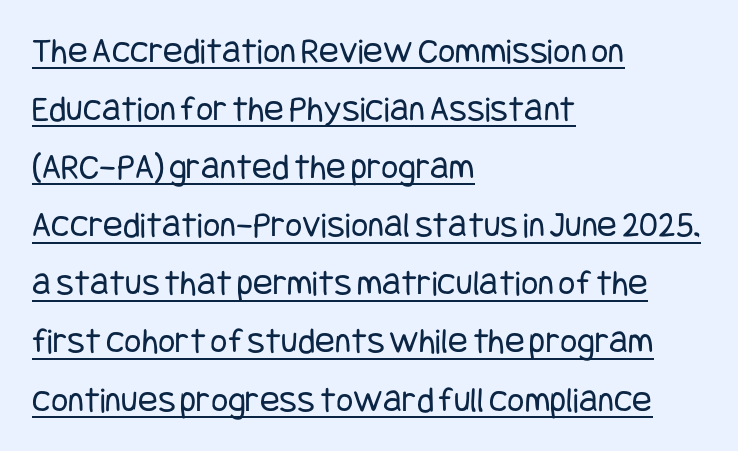
The image shows 37 px regular-weight, condensed sans-serif type, upright; set left-aligned, normal line spacing (1.57x), normal letter spacing, underlined; low stroke contrast and a large x-height.
